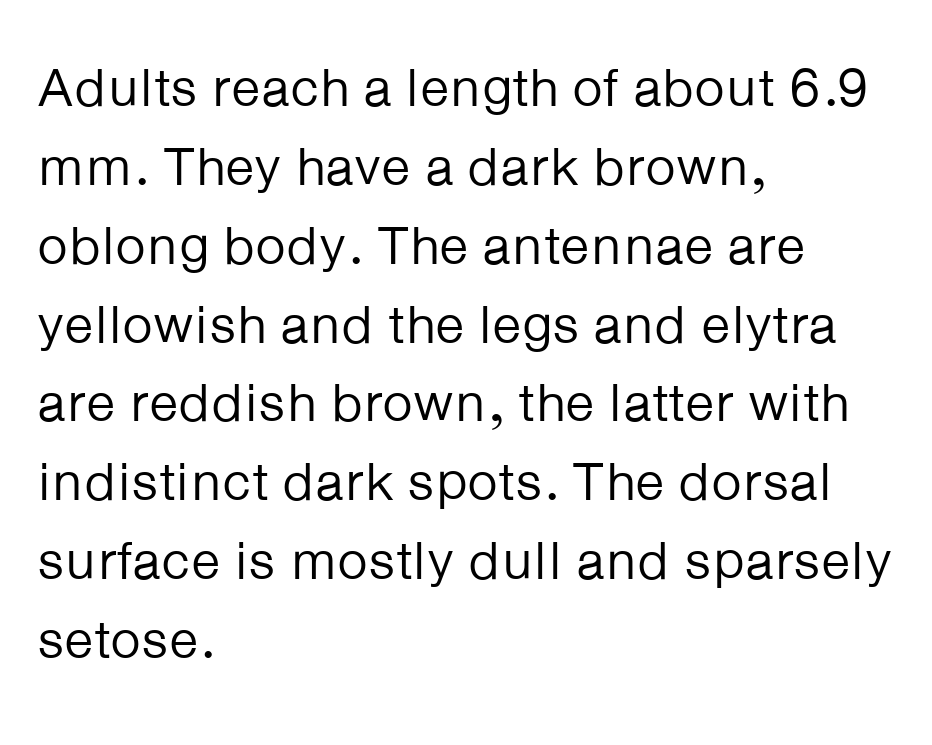
Q: Is the text bold? A: No.
Q: Is the text italic (slanted)? A: No, it is upright.
Q: Is the typeface a serif or a sans-serif typeface? A: Sans-serif.
Q: Is the text underlined? A: No.
Q: How is the paragraph aligned? A: Left-aligned.
Q: Is the spacing between letters normal or unusually wide? A: Normal.
Q: Is the spacing between lines tight, normal or loose? A: Normal.
Q: Width (condensed, normal, or wide)? A: Normal.
Q: Stroke contrast? A: Low.
Q: x-height? A: Medium.
Q: Monospaced? A: No.
